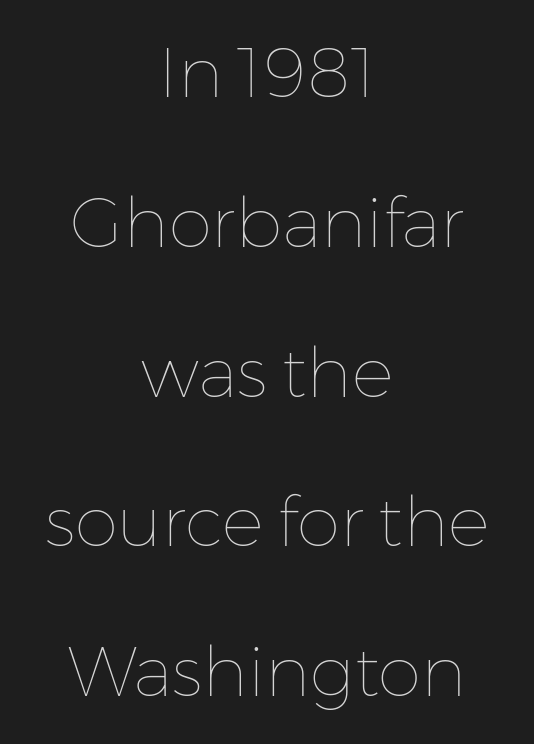
Q: Is the text bold? A: No.
Q: Is the text italic (slanted)? A: No, it is upright.
Q: Is the text underlined? A: No.
Q: How is the paragraph aligned? A: Centered.
Q: Is the spacing between letters normal or unusually wide? A: Normal.
Q: Is the spacing between lines tight, normal or loose? A: Loose.
Q: Width (condensed, normal, or wide)? A: Normal.
Q: Stroke contrast? A: Low.
Q: x-height? A: Medium.
Q: Monospaced? A: No.
